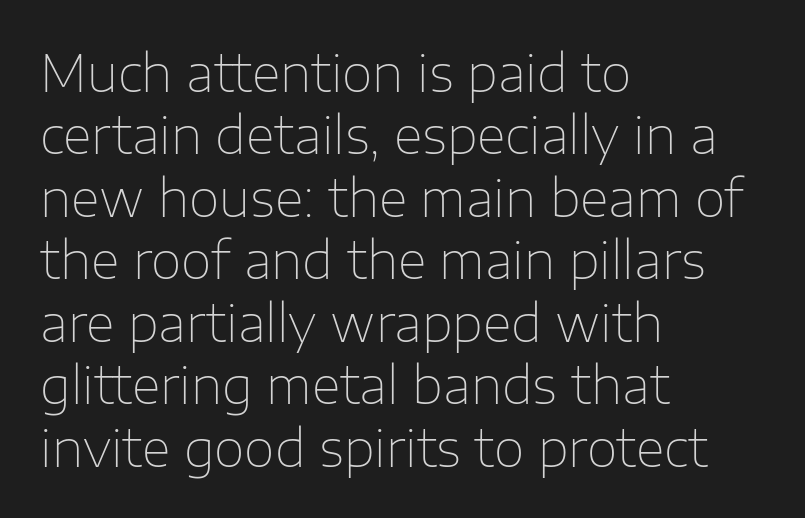
The face used here is a sans, in the tradition of grotesques and geometrics. Characters follow at the spacing the type designer built in. The typesetter chose a ragged-right arrangement here. Descender tails drop into unmarked territory. Quick note: not italic, upright. On a weight scale, this lands at 450 or below.
